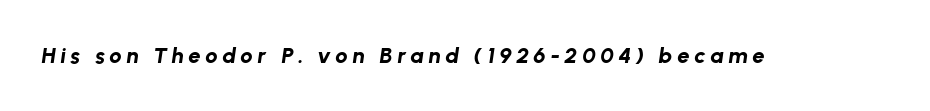
The image shows 22 px bold type, italic (leaning right); set unusually wide letter spacing (+0.21 em), not underlined.
